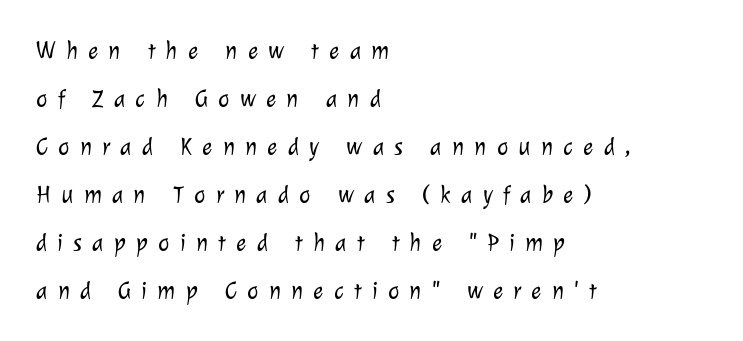
Descender tails drop into unmarked territory. Horizontally, the lines are justified to the leading edge only. The weight tops out at a normal text grade. Does the leading feel generous? Absolutely, it's lavish. Compared with typical body copy, the letter spacing here is much looser.
